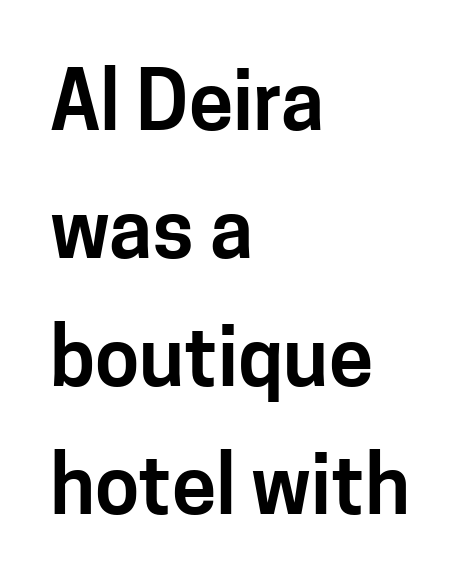
Spacing verdict: proportional, widths tailored to each character. The space between consecutive lines is moderate. The space beneath each line is pristine and unruled. Each line starts at the same left margin while the right side varies. Are there feet on the stems? There aren't — it's a sans. Characters remain perfectly vertical along every line.
